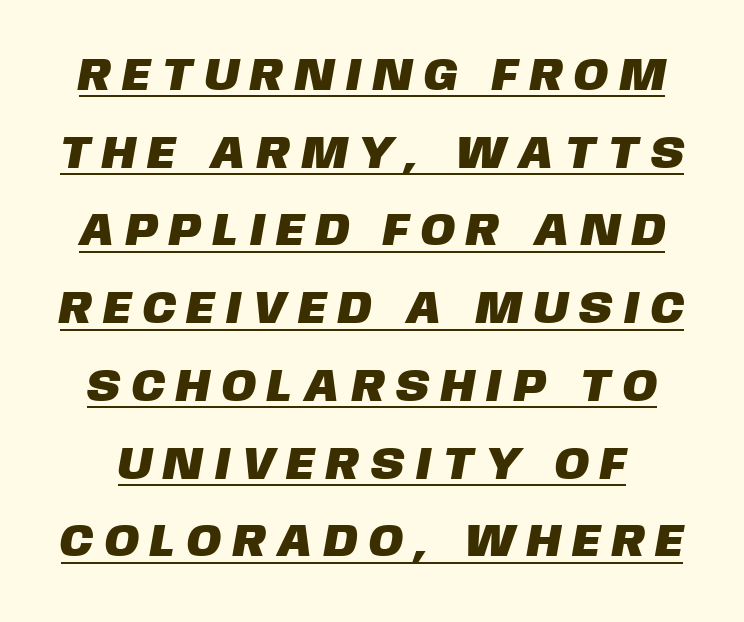
Q: Is the typeface a serif or a sans-serif typeface? A: Sans-serif.
Q: Is the text underlined? A: Yes.
Q: Is the spacing between letters normal or unusually wide? A: Unusually wide.
Q: Is the spacing between lines tight, normal or loose? A: Normal.
Q: Width (condensed, normal, or wide)? A: Normal.
Q: Stroke contrast? A: Low.
Q: x-height? A: Large.
Q: Monospaced? A: No.
